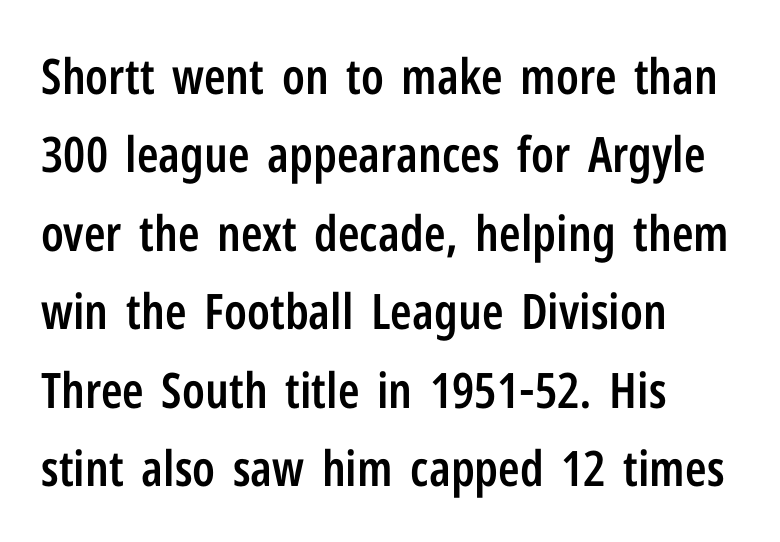
{"serif": "no", "italic": "no", "bold": "semi", "weight": "semibold", "width": "condensed", "stroke_contrast": "low", "x_height": "medium", "monospaced": "no", "underline": "no", "align": "left", "line_spacing": "normal", "line_spacing_ratio": 1.6, "letter_spacing": "normal", "letter_spacing_em": 0.0, "glyph_px": 49}
